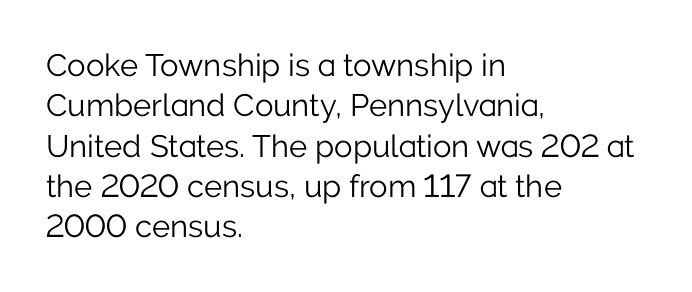
The image shows 31 px light sans-serif type, upright; set left-aligned, normal line spacing (1.3x), normal letter spacing, not underlined; low stroke contrast and a medium x-height.
